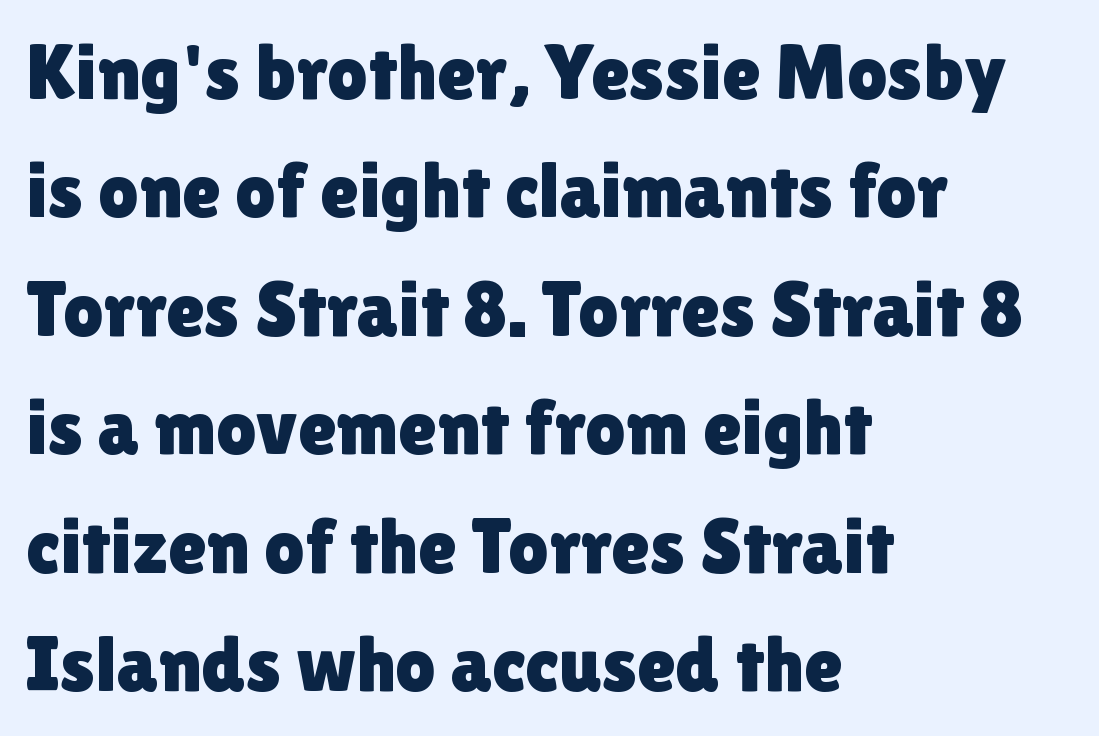
{"serif": "no", "italic": "no", "width": "normal", "x_height": "medium", "monospaced": "no", "underline": "no", "align": "left", "line_spacing": "normal", "line_spacing_ratio": 1.5, "letter_spacing": "normal", "letter_spacing_em": 0.0, "glyph_px": 79}
